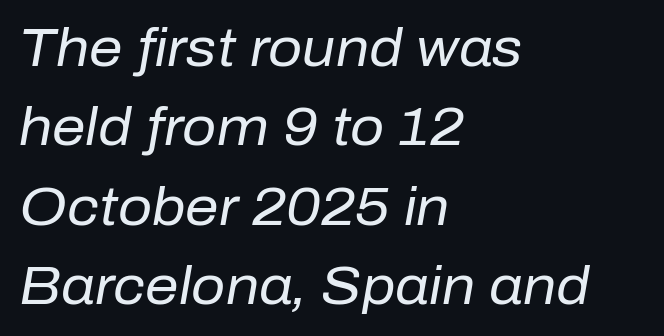
The image shows 53 px regular-weight type, italic (leaning right); set left-aligned, normal line spacing (1.5x), normal letter spacing, not underlined; low stroke contrast and a medium x-height.
